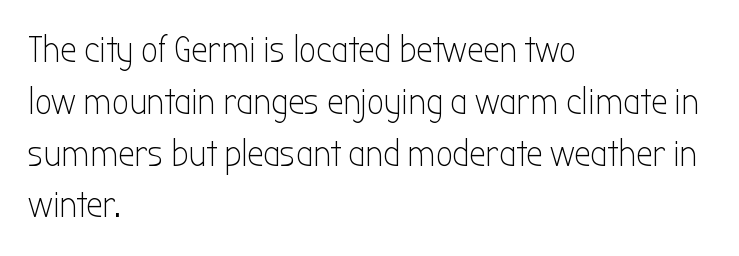
The image shows 37 px light, condensed sans-serif type, upright; set left-aligned, normal line spacing (1.4x), normal letter spacing, not underlined; low stroke contrast and a medium x-height.
